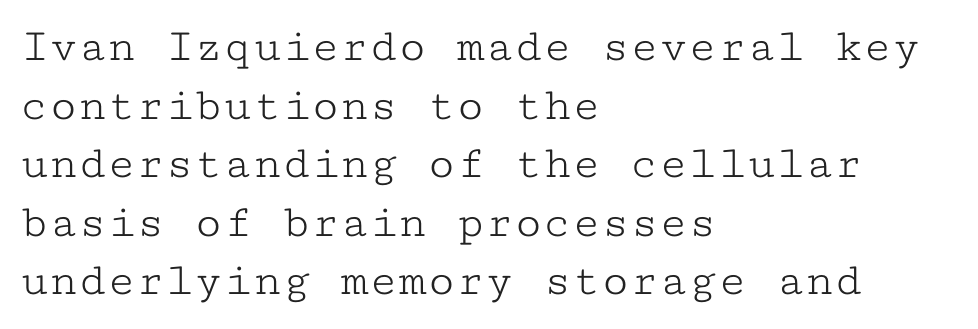
Q: Is the text bold? A: No.
Q: Is the text italic (slanted)? A: No, it is upright.
Q: Is the typeface a serif or a sans-serif typeface? A: Serif.
Q: Is the text underlined? A: No.
Q: How is the paragraph aligned? A: Left-aligned.
Q: Is the spacing between letters normal or unusually wide? A: Normal.
Q: Width (condensed, normal, or wide)? A: Wide.
Q: Stroke contrast? A: Low.
Q: x-height? A: Medium.
Q: Monospaced? A: Yes.
